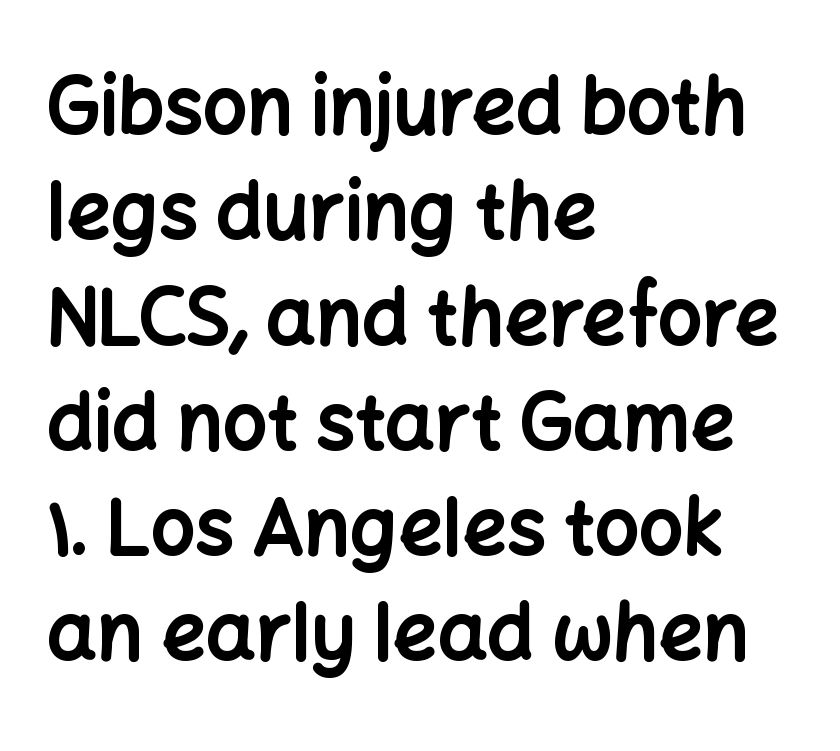
The image shows 78 px bold sans-serif type, upright; set left-aligned, normal line spacing (1.35x), normal letter spacing, not underlined; low stroke contrast and a medium x-height.
